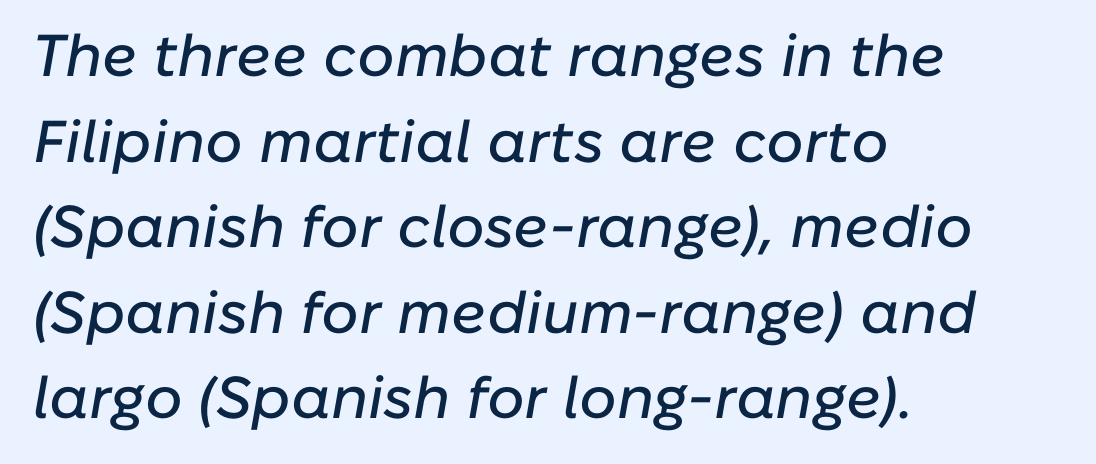
The image shows 59 px text type, italic (leaning right); set left-aligned, normal line spacing (1.45x), normal letter spacing, not underlined; low stroke contrast and a medium x-height.
